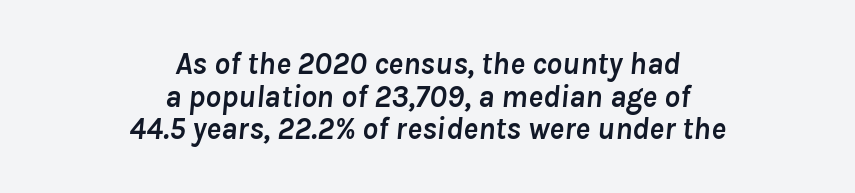
Q: Is the text bold? A: Yes.
Q: Is the text italic (slanted)? A: Yes, it leans right by about 8 degrees.
Q: Is the text underlined? A: No.
Q: How is the paragraph aligned? A: Centered.
Q: Is the spacing between letters normal or unusually wide? A: Normal.
Q: Is the spacing between lines tight, normal or loose? A: Tight.
Q: Width (condensed, normal, or wide)? A: Normal.
Q: Stroke contrast? A: Low.
Q: x-height? A: Medium.
Q: Monospaced? A: No.
